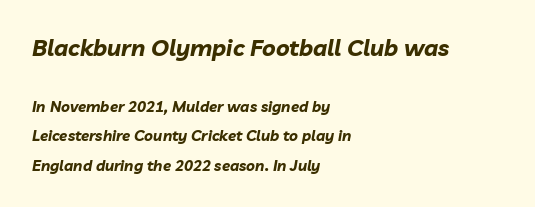
Q: Is the text bold? A: Yes.
Q: Is the text italic (slanted)? A: Yes, it leans right by about 10 degrees.
Q: Is the text underlined? A: No.
Q: How is the paragraph aligned? A: Left-aligned.
Q: Is the spacing between letters normal or unusually wide? A: Normal.
Q: Is the spacing between lines tight, normal or loose? A: Loose.
Q: Which block of text is set in a larger size, the first (top) or the second (bottom)? A: The first (top) one.
